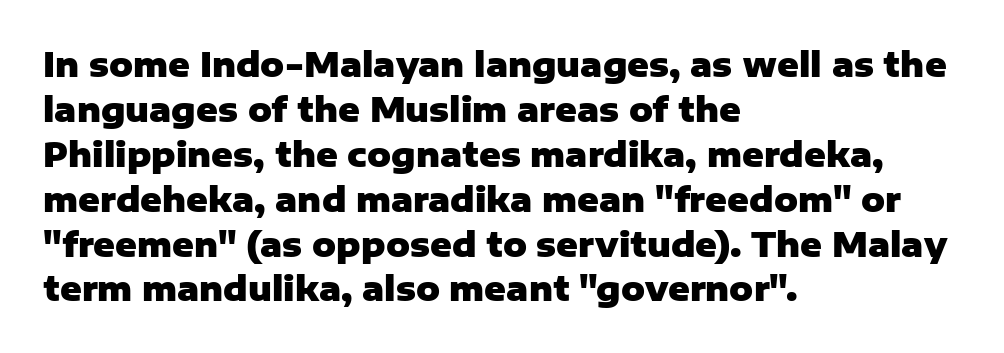
{"serif": "no", "italic": "no", "bold": "yes", "weight": "heavy", "width": "normal", "stroke_contrast": "low", "x_height": "medium", "monospaced": "no", "underline": "no", "align": "left", "line_spacing": "normal", "line_spacing_ratio": 1.36, "letter_spacing": "normal", "letter_spacing_em": 0.0, "glyph_px": 33}
